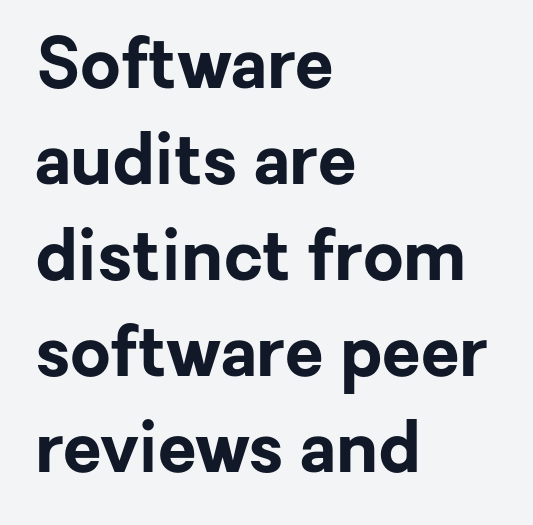
The font's upright variant was chosen for this text. In terms of weight, the rendering is a true, heavy bold. Unmarked baselines from the first word to the last. I'd call this a sans setting — the letters go barefoot. These lines stack with their left ends in a neat column. Honestly, the row spacing looks completely unremarkable.
